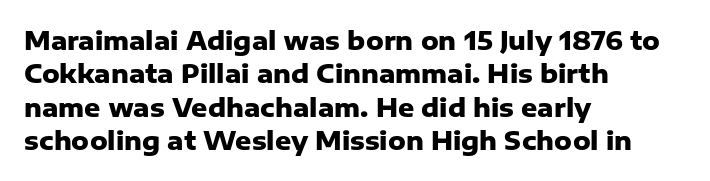
Notice how the passage keeps a crisp vertical edge on the left only. Ordinary non-slanted type is in use. This sample uses plain, unmodified letter spacing. Strong, thick strokes mark this as bold type. Normally led — the rows are evenly, conventionally spaced.
